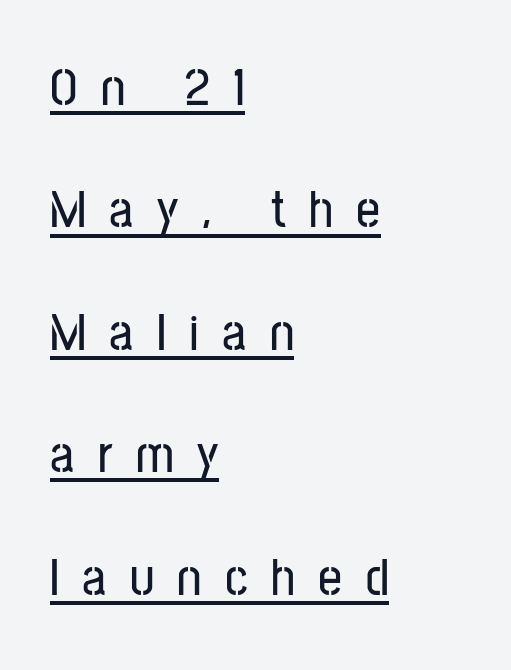
The image shows 53 px condensed sans-serif type, upright; set left-aligned, loose line spacing (2.31x), unusually wide letter spacing (+0.44 em), underlined; low stroke contrast and a medium x-height.
